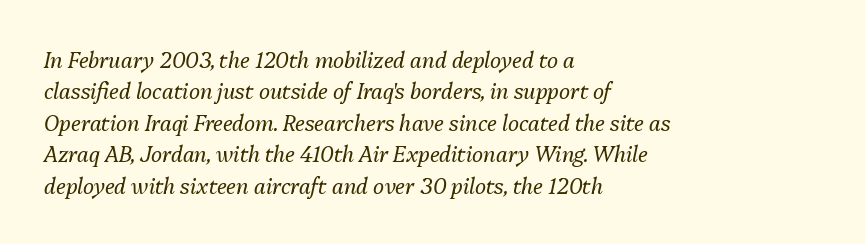
The face used here has a pronounced slope to its letters. Bare-footed words on every line. In terms of letterspacing, this is plain default setting. How would I describe the line gaps? Plain and ordinary.
